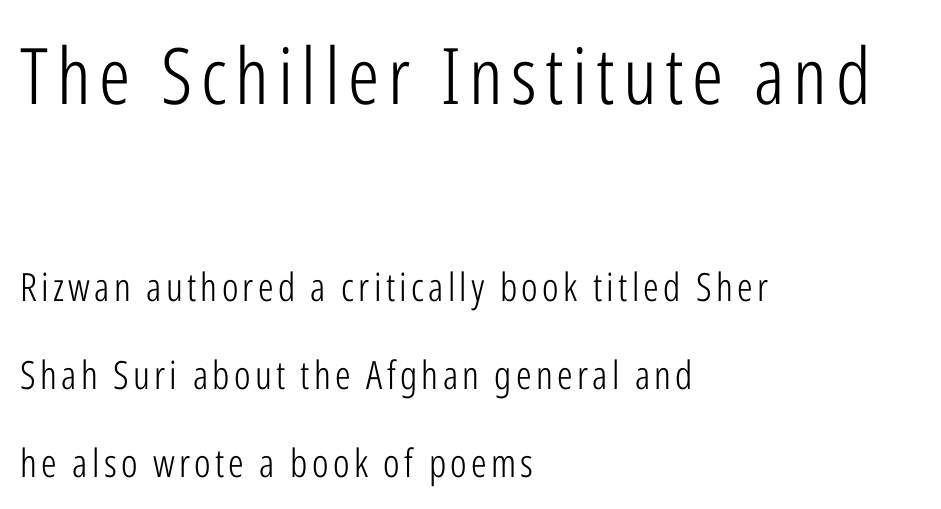
The passage is arranged the way most books set body copy — flush left. The letters stand straight up with perfectly vertical stems. Nothing sits at the stroke ends, so this counts as sans-serif. A student would notice the top passage is typeset larger than what follows.
